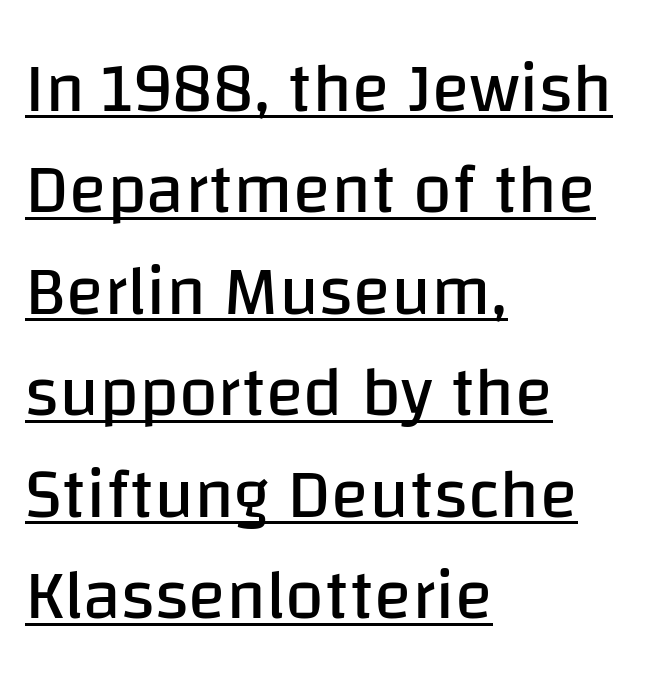
The paragraph has a hard left edge and a soft right edge. Does extra space separate the letters? No, they use regular spacing. Is this a fixed-width face? No — the glyphs have proportional, varying widths. You can tell it's not italic because the verticals are truly vertical.
